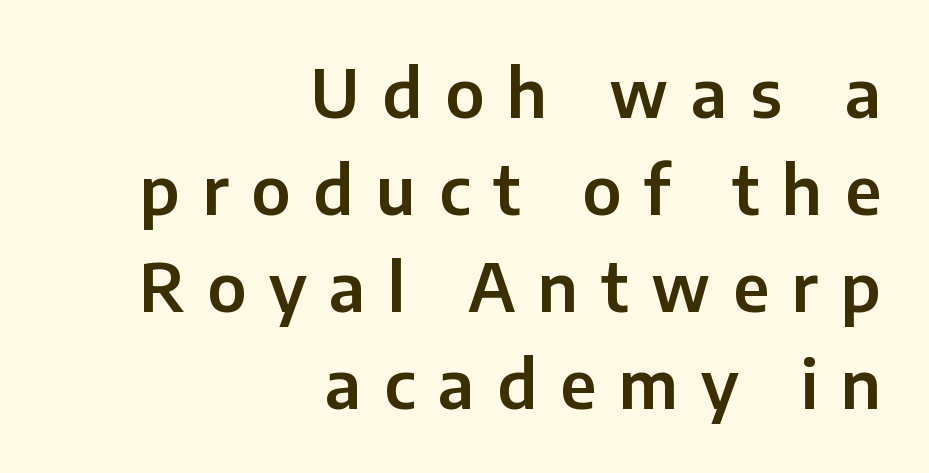
{"serif": "no", "italic": "no", "width": "normal", "stroke_contrast": "low", "x_height": "medium", "monospaced": "no", "underline": "no", "align": "right", "line_spacing": "normal", "line_spacing_ratio": 1.45, "letter_spacing": "wide", "letter_spacing_em": 0.34, "glyph_px": 67}
